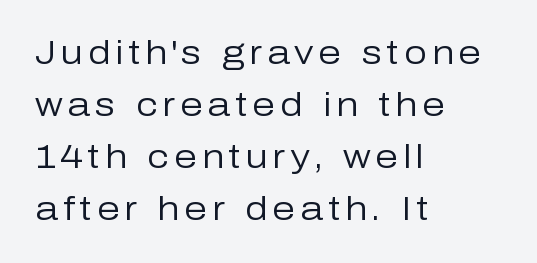
{"serif": "no", "italic": "no", "bold": "no", "weight": "regular", "width": "normal", "stroke_contrast": "low", "x_height": "medium", "monospaced": "no", "underline": "no", "align": "left", "line_spacing": "normal", "line_spacing_ratio": 1.58, "glyph_px": 33}
